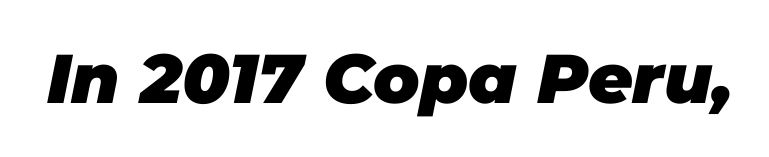
{"italic": "yes", "lean": "right", "slant_degrees": 11, "bold": "yes", "weight": "heavy", "width": "normal", "stroke_contrast": "low", "x_height": "large", "monospaced": "no", "underline": "no", "letter_spacing": "normal", "letter_spacing_em": 0.0, "glyph_px": 69}
